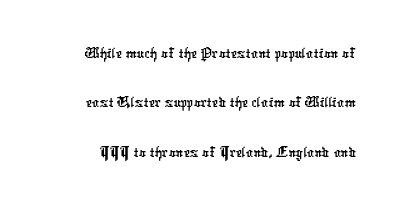
The image shows 35 px condensed sans-serif type; set normal line spacing (1.41x), normal letter spacing, not underlined; low stroke contrast and a medium x-height.
